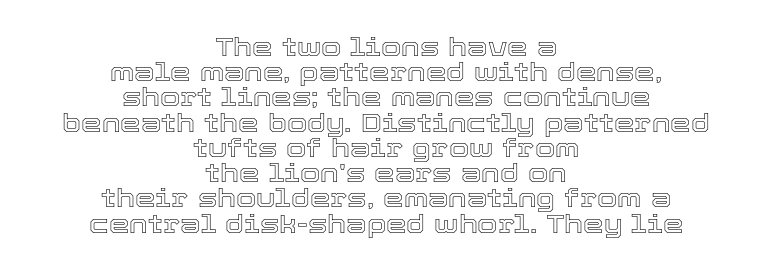
{"italic": "no", "underline": "no", "align": "center", "line_spacing": "tight", "line_spacing_ratio": 0.97, "letter_spacing": "normal", "letter_spacing_em": 0.0, "glyph_px": 26}
